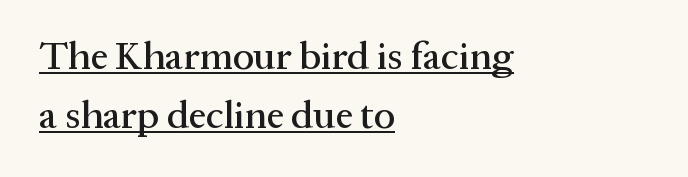
Caption: multi-line text, flush left, ragged right. Emphasis is given by a line drawn under the lettering. Proportional: the letters do not fall into vertical columns. The tracking reads as untouched default to a designer's eye. This is the regular roman posture of the typeface.
